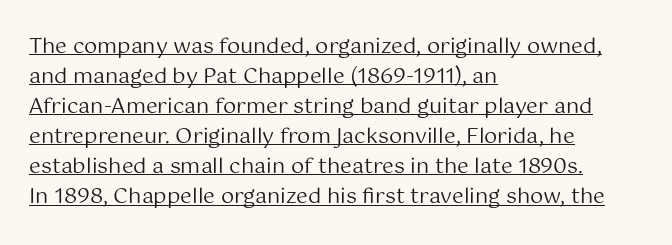
Q: Is the text bold? A: No.
Q: Is the text italic (slanted)? A: No, it is upright.
Q: Is the text underlined? A: Yes.
Q: How is the paragraph aligned? A: Left-aligned.
Q: Is the spacing between letters normal or unusually wide? A: Normal.
Q: Is the spacing between lines tight, normal or loose? A: Normal.
